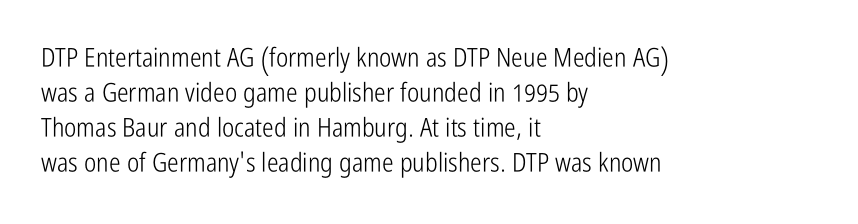
{"italic": "no", "bold": "no", "underline": "no", "align": "left", "line_spacing": "normal", "line_spacing_ratio": 1.35, "letter_spacing": "normal", "letter_spacing_em": 0.0, "glyph_px": 26}
